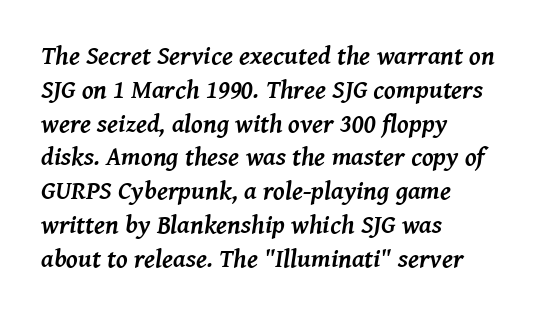
Q: Is the text bold? A: Yes.
Q: Is the text italic (slanted)? A: Yes, it leans right by about 8 degrees.
Q: Is the text underlined? A: No.
Q: How is the paragraph aligned? A: Left-aligned.
Q: Is the spacing between letters normal or unusually wide? A: Normal.
Q: Is the spacing between lines tight, normal or loose? A: Normal.
